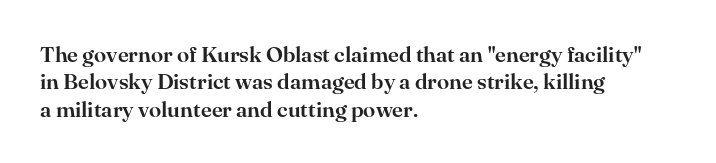
{"italic": "no", "underline": "no", "align": "left", "line_spacing_ratio": 1.24, "letter_spacing": "normal", "letter_spacing_em": 0.0, "glyph_px": 22}
